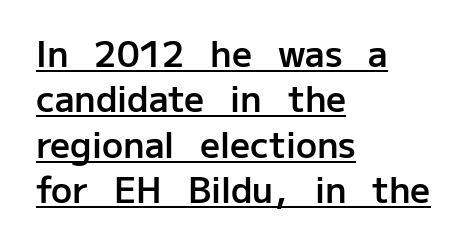
The image shows 35 px semibold sans-serif type, upright; set left-aligned, normal line spacing (1.3x), normal letter spacing, underlined; low stroke contrast and a medium x-height.
